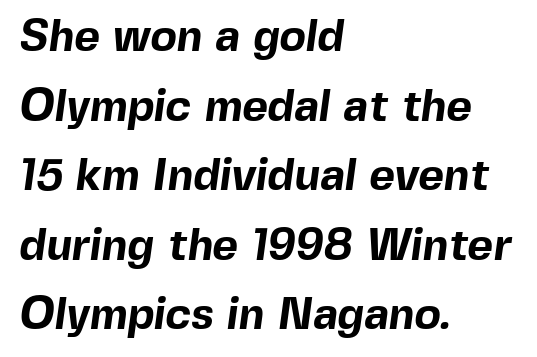
{"serif": "no", "bold": "yes", "weight": "bold", "width": "normal", "x_height": "medium", "monospaced": "no", "underline": "no", "align": "left", "line_spacing": "normal", "line_spacing_ratio": 1.58, "letter_spacing": "normal", "letter_spacing_em": 0.0, "glyph_px": 44}
